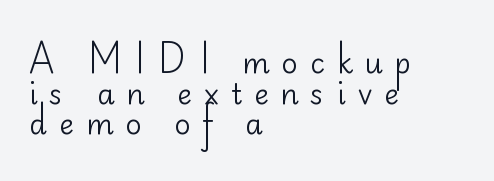
{"serif": "no", "italic": "no", "bold": "no", "weight": "regular", "width": "normal", "stroke_contrast": "low", "x_height": "small", "monospaced": "no", "underline": "no", "align": "left", "line_spacing": "tight", "line_spacing_ratio": 1.09, "letter_spacing": "wide", "letter_spacing_em": 0.43, "glyph_px": 28}
